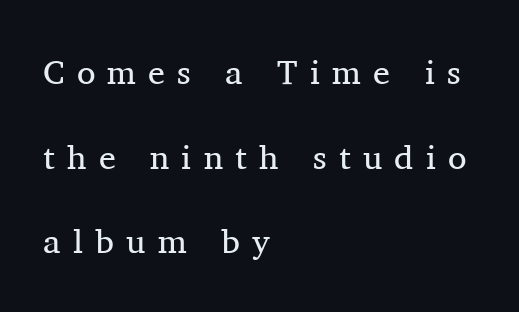
One-word summary of the alignment: left. Tracking value appears strongly positive — letters spread wide. Each letter keeps its own natural width here, so spacing adapts to shape. Regarding serifs, this sample has them. Widely set lines give the paragraph a tall, airy silhouette.
